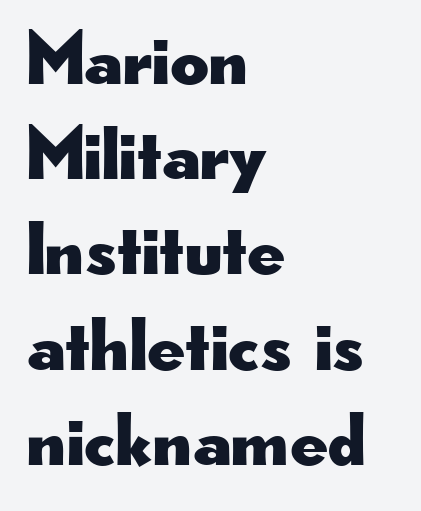
{"serif": "no", "italic": "no", "width": "wide", "stroke_contrast": "low", "x_height": "small", "monospaced": "no", "underline": "no", "align": "left", "line_spacing": "normal", "line_spacing_ratio": 1.27, "letter_spacing": "normal", "letter_spacing_em": 0.0, "glyph_px": 75}
